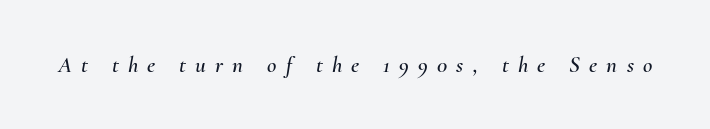
Q: Is the text italic (slanted)? A: Yes, it leans right by about 10 degrees.
Q: Is the text underlined? A: No.
Q: Is the spacing between letters normal or unusually wide? A: Unusually wide.
